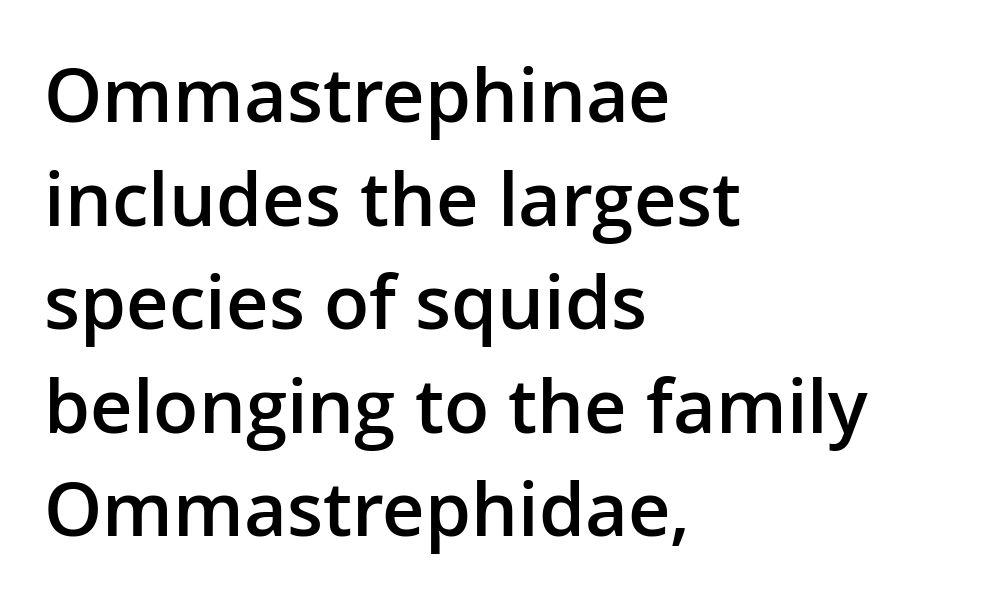
Where is the straight margin? On the left. The tracking reads as untouched default to a designer's eye. Here the designer chose a conventional face with non-uniform glyph widths. A typesetter would mark this as roman, not italic. A normal amount of white space separates one row of letters from the next.
